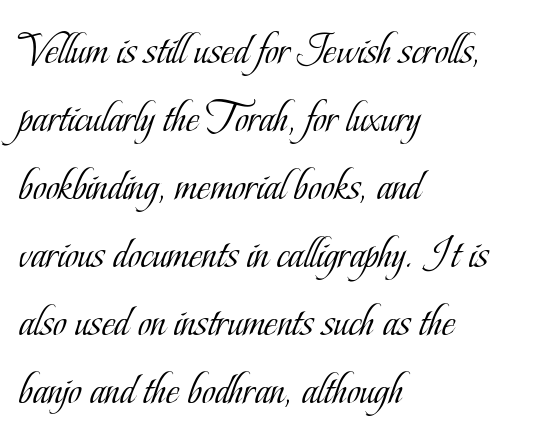
{"serif": "yes", "bold": "no", "weight": "light", "width": "condensed", "stroke_contrast": "low", "x_height": "small", "monospaced": "no", "underline": "no", "align": "left", "line_spacing": "normal", "line_spacing_ratio": 1.48, "letter_spacing": "normal", "letter_spacing_em": 0.0, "glyph_px": 46}
